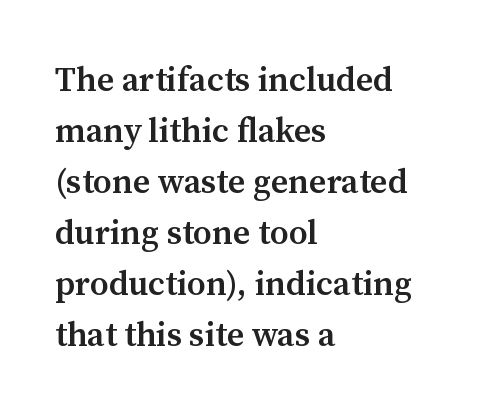
A fair bit of extra ink — the face is semibold, not bold. These lines are set flush left with a ragged right edge. These lines are rendered in a variable-pitch font. Each word holds together tightly as a unit, with standard inter-letter gaps. Little horizontal feet cap the strokes, marking this as serif type.
